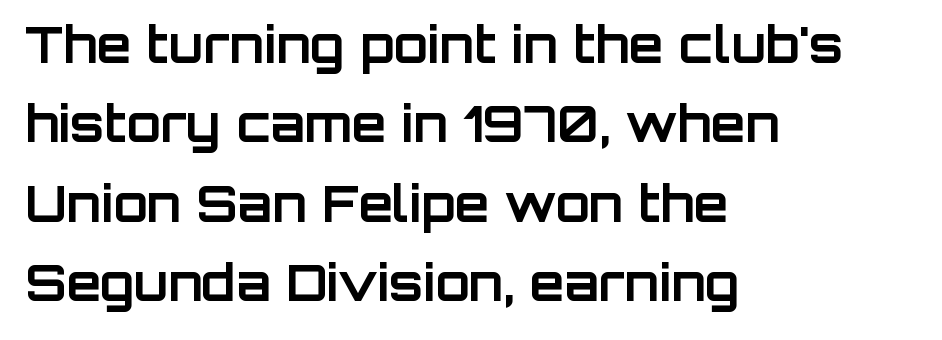
Q: Is the text bold? A: Yes.
Q: Is the text italic (slanted)? A: No, it is upright.
Q: Is the typeface a serif or a sans-serif typeface? A: Sans-serif.
Q: Is the text underlined? A: No.
Q: How is the paragraph aligned? A: Left-aligned.
Q: Is the spacing between letters normal or unusually wide? A: Normal.
Q: Is the spacing between lines tight, normal or loose? A: Normal.
Q: Width (condensed, normal, or wide)? A: Normal.
Q: Stroke contrast? A: Low.
Q: x-height? A: Large.
Q: Monospaced? A: No.
